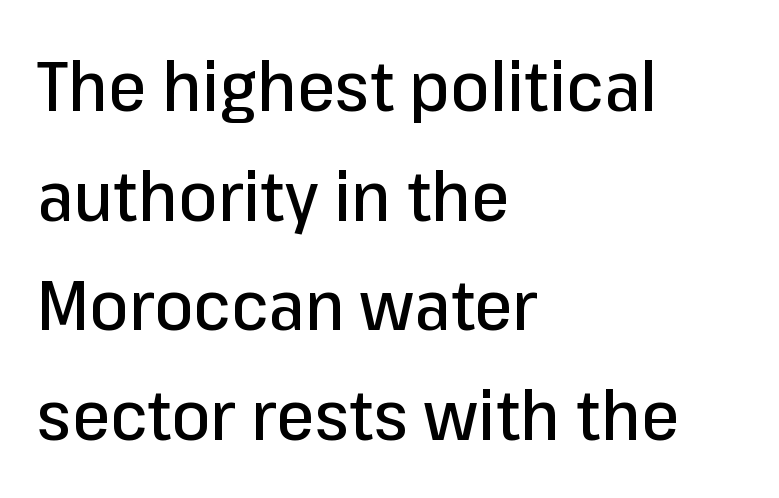
Q: Is the text italic (slanted)? A: No, it is upright.
Q: Is the typeface a serif or a sans-serif typeface? A: Sans-serif.
Q: Is the text underlined? A: No.
Q: How is the paragraph aligned? A: Left-aligned.
Q: Is the spacing between letters normal or unusually wide? A: Normal.
Q: Is the spacing between lines tight, normal or loose? A: Normal.
Q: Width (condensed, normal, or wide)? A: Normal.
Q: Stroke contrast? A: Low.
Q: x-height? A: Medium.
Q: Monospaced? A: No.
